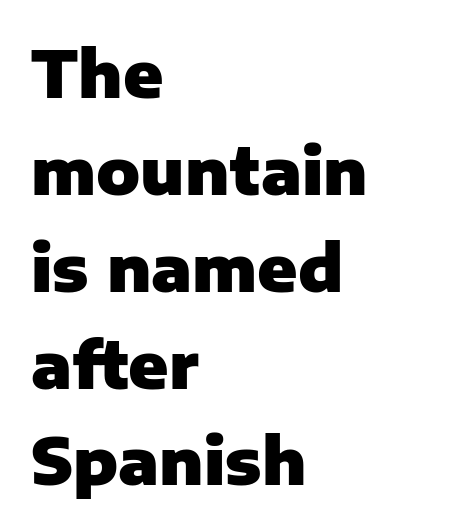
The paragraph shown leans on its left margin. Inter-character spacing is left at the font's built-in metrics. The area under the type is left untouched. Compared with an ordinary text face, these strokes are far heavier — a full bold. Here the designer chose a conventional face with non-uniform glyph widths. The vertical gap from one line to the next is medium.
